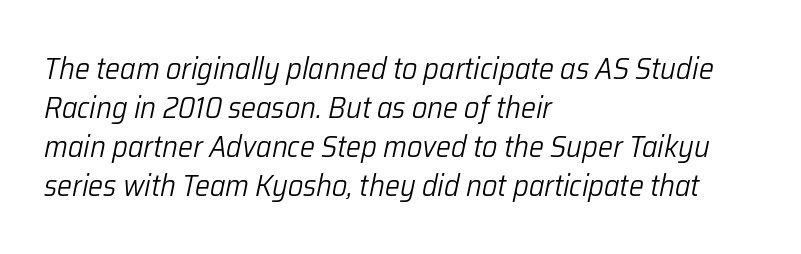
{"italic": "yes", "lean": "right", "slant_degrees": 12, "bold": "no", "weight": "light", "width": "normal", "stroke_contrast": "low", "x_height": "medium", "monospaced": "no", "underline": "no", "align": "left", "line_spacing": "normal", "line_spacing_ratio": 1.3, "letter_spacing": "normal", "letter_spacing_em": 0.0, "glyph_px": 30}
